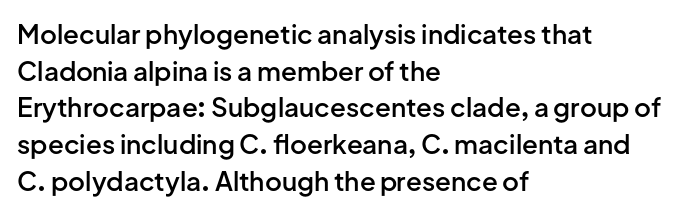
Every row of glyphs begins at an identical x-position on the left. Summary of weight: moderately heavy, a semibold. Evenly set lines give the paragraph a standard silhouette. In terms of letterspacing, this is plain default setting. When letters stand straight like this, we call the style roman or upright. The gap between lines stays unmarked.
